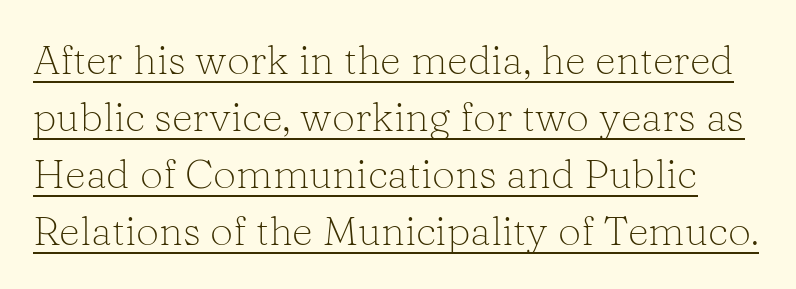
{"serif": "yes", "italic": "no", "bold": "no", "weight": "light", "width": "normal", "stroke_contrast": "low", "x_height": "medium", "monospaced": "no", "underline": "yes", "line_spacing": "normal", "line_spacing_ratio": 1.39, "letter_spacing": "normal", "letter_spacing_em": 0.0, "glyph_px": 41}
